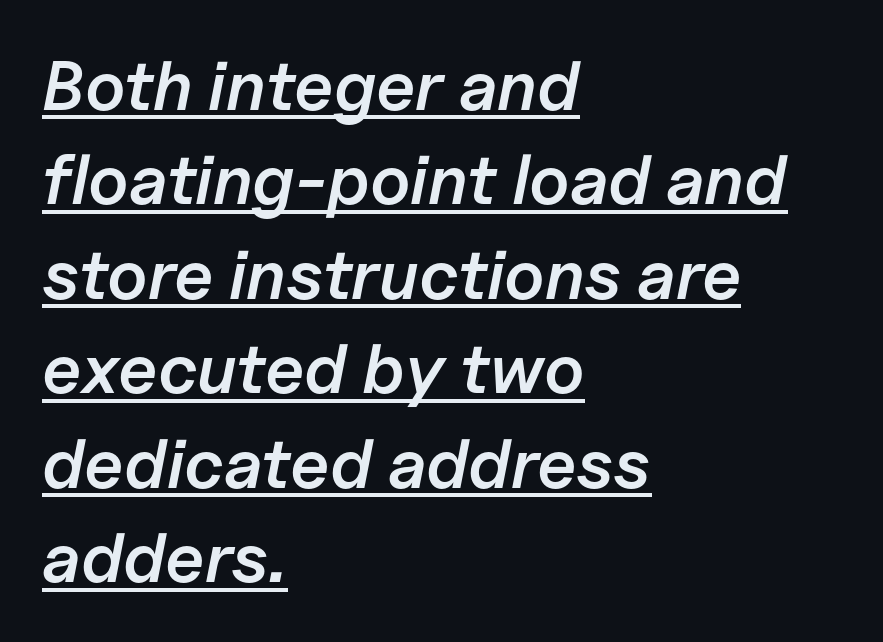
The image shows 70 px semibold type, italic (leaning right); set left-aligned, normal line spacing (1.35x), normal letter spacing, underlined; low stroke contrast and a medium x-height.
